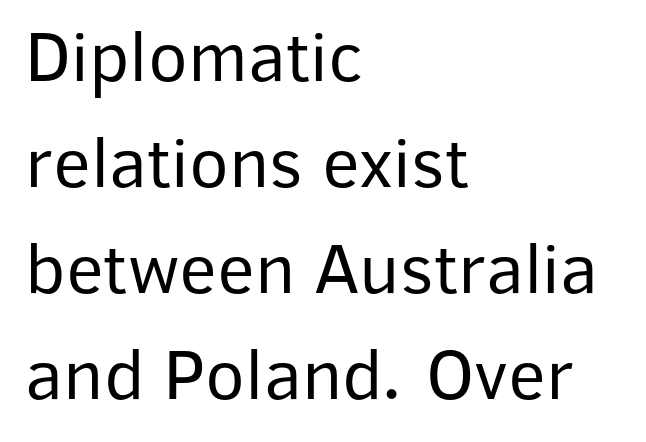
Descenders hang freely into open space. Think standard paragraph weight, or any step lighter than that. These lines stack with their left ends in a neat column. Unlike italic type, these characters show no tilt at all. Letter spacing: default.
